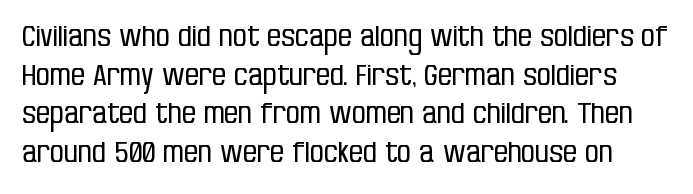
Q: Is the text bold? A: No.
Q: Is the text italic (slanted)? A: No, it is upright.
Q: Is the typeface a serif or a sans-serif typeface? A: Sans-serif.
Q: Is the text underlined? A: No.
Q: Is the spacing between letters normal or unusually wide? A: Normal.
Q: Is the spacing between lines tight, normal or loose? A: Normal.
Q: Width (condensed, normal, or wide)? A: Condensed.
Q: Stroke contrast? A: Low.
Q: x-height? A: Large.
Q: Monospaced? A: No.
